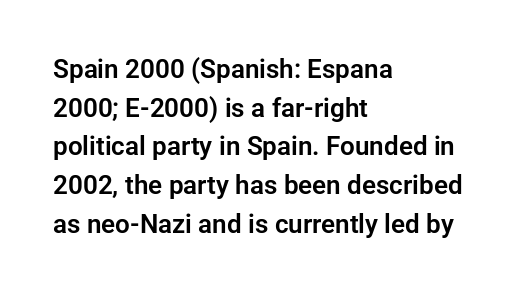
Q: Is the text italic (slanted)? A: No, it is upright.
Q: Is the text underlined? A: No.
Q: How is the paragraph aligned? A: Left-aligned.
Q: Is the spacing between letters normal or unusually wide? A: Normal.
Q: Is the spacing between lines tight, normal or loose? A: Normal.
